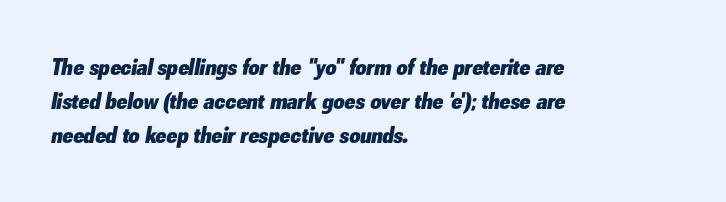
Q: Is the text bold? A: Yes.
Q: Is the text italic (slanted)? A: Yes, it leans right by about 10 degrees.
Q: Is the text underlined? A: No.
Q: How is the paragraph aligned? A: Left-aligned.
Q: Is the spacing between letters normal or unusually wide? A: Normal.
Q: Is the spacing between lines tight, normal or loose? A: Normal.
